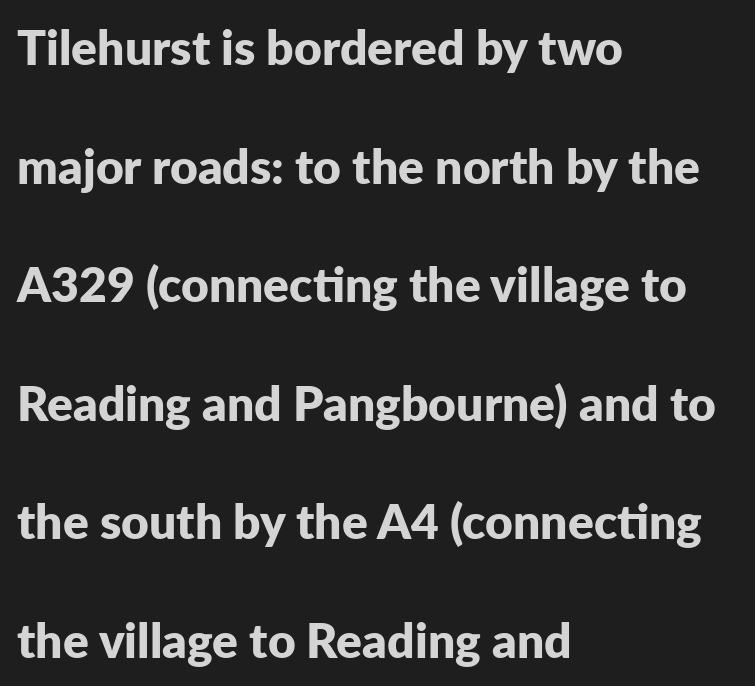
This sample has the flowing, uneven cadence of proportional lettering. The characters display no serif detailing; their extremities are plain. Type without underlining. Left-aligned paragraph, ragged on the right. Bold? Absolutely — the strokes are thick and heavy. Glyph-to-glyph distance matches everyday printed text.
